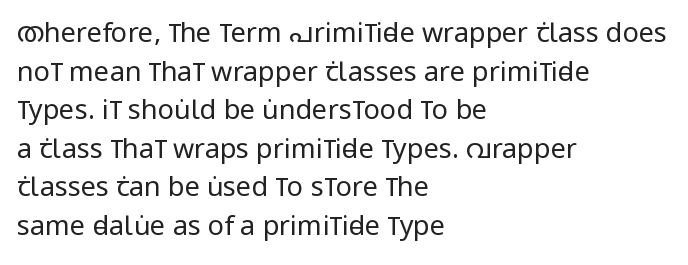
Stroke thickness stays within the range of a standard reading face or lighter. Notice how descenders clear the ascenders below comfortably — that's standard leading. There is no visible air inserted between adjacent glyphs. Casual observation: everything's shoved over to the left. The specimen omits any rule beneath the text block's lines. The letters stand straight up with perfectly vertical stems.
